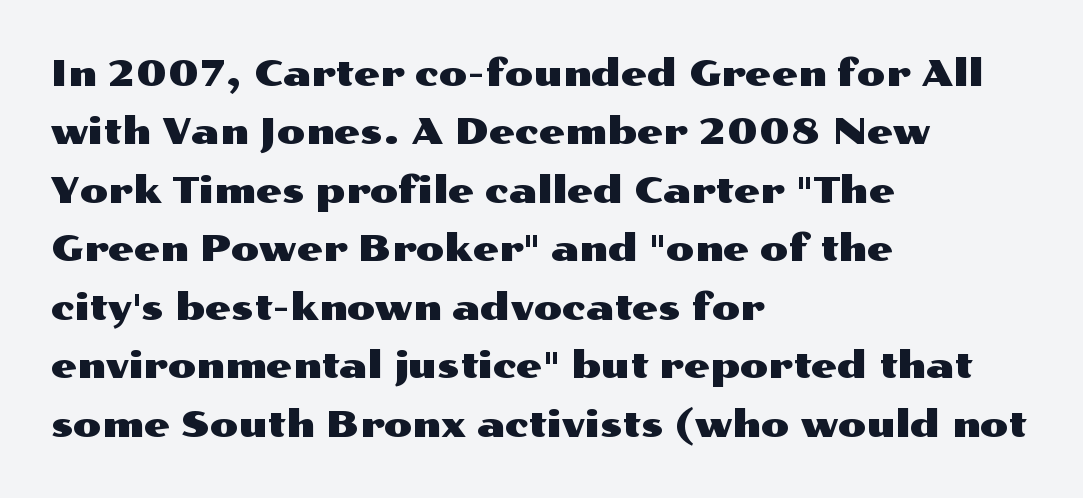
The image shows 37 px wide sans-serif type, upright; set left-aligned, normal line spacing (1.58x), normal letter spacing, not underlined; medium stroke contrast and a medium x-height.
